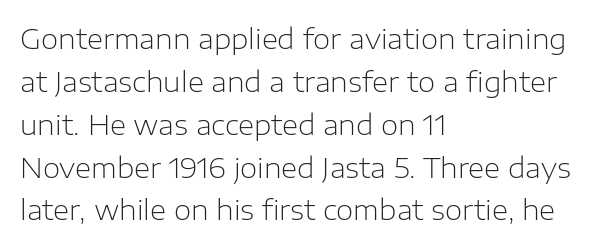
Q: Is the text bold? A: No.
Q: Is the text italic (slanted)? A: No, it is upright.
Q: Is the typeface a serif or a sans-serif typeface? A: Sans-serif.
Q: Is the text underlined? A: No.
Q: How is the paragraph aligned? A: Left-aligned.
Q: Is the spacing between letters normal or unusually wide? A: Normal.
Q: Is the spacing between lines tight, normal or loose? A: Normal.
Q: Width (condensed, normal, or wide)? A: Normal.
Q: Stroke contrast? A: Low.
Q: x-height? A: Medium.
Q: Monospaced? A: No.
